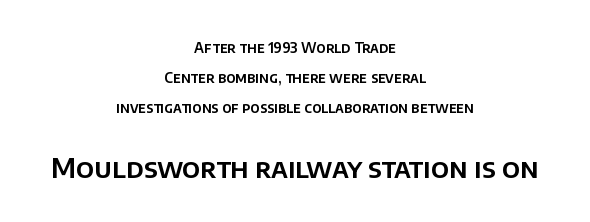
The image shows 27 px text type, upright; set centered, loose line spacing (2.15x), normal letter spacing, not underlined; the second (bottom) block is 1.93x larger.
